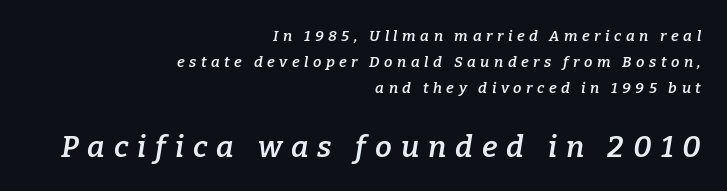
Q: Is the text bold? A: Semi-bold.
Q: Is the text italic (slanted)? A: Yes, it leans right by about 9 degrees.
Q: Is the typeface a serif or a sans-serif typeface? A: Serif.
Q: Is the text underlined? A: No.
Q: How is the paragraph aligned? A: Right-aligned.
Q: Is the spacing between letters normal or unusually wide? A: Unusually wide.
Q: Which block of text is set in a larger size, the first (top) or the second (bottom)? A: The second (bottom) one.
Q: Width (condensed, normal, or wide)? A: Normal.
Q: Stroke contrast? A: Low.
Q: x-height? A: Medium.
Q: Monospaced? A: No.
